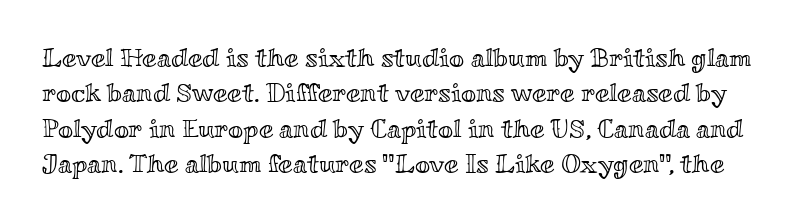
Baseline-to-baseline distance is the conventional proportion of letter height. If you drew a line through each stem, it would be perfectly vertical. Type without underlining. Short note: letters normally spaced.
